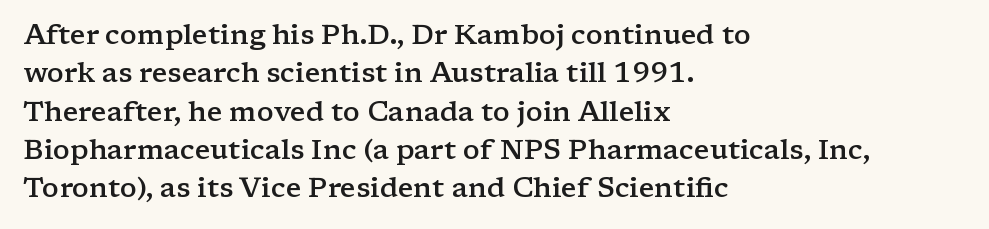
The image shows 28 px semibold, wide serif type, upright; set left-aligned, normal line spacing (1.37x), normal letter spacing, not underlined; low stroke contrast and a medium x-height.
